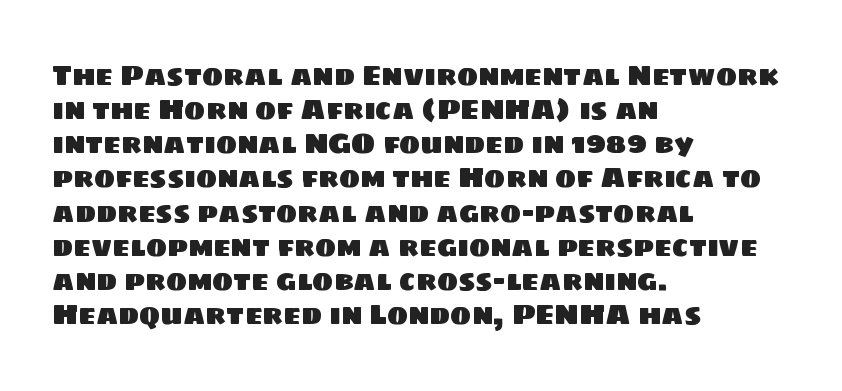
Q: Is the typeface a serif or a sans-serif typeface? A: Sans-serif.
Q: Is the text underlined? A: No.
Q: How is the paragraph aligned? A: Left-aligned.
Q: Is the spacing between letters normal or unusually wide? A: Normal.
Q: Width (condensed, normal, or wide)? A: Normal.
Q: Stroke contrast? A: Low.
Q: x-height? A: Large.
Q: Monospaced? A: No.
